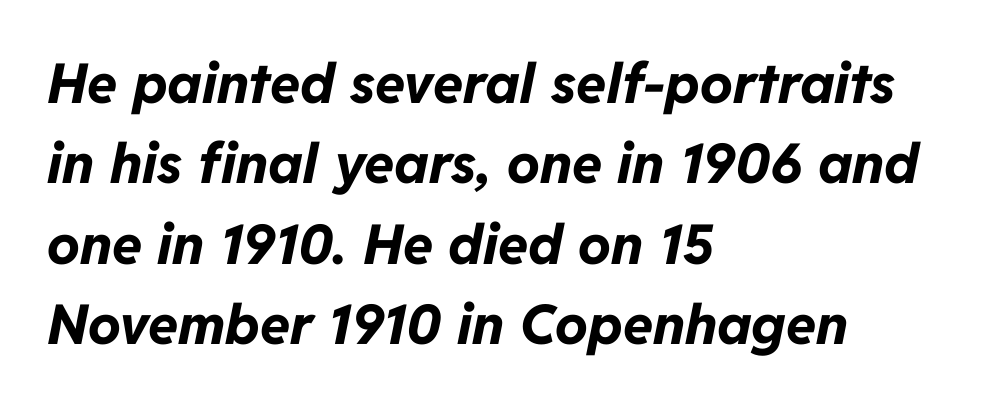
{"italic": "yes", "lean": "right", "slant_degrees": 11, "bold": "yes", "weight": "bold", "width": "normal", "stroke_contrast": "low", "x_height": "medium", "monospaced": "no", "underline": "no", "align": "left", "line_spacing": "normal", "line_spacing_ratio": 1.46, "letter_spacing": "normal", "letter_spacing_em": 0.0, "glyph_px": 55}
